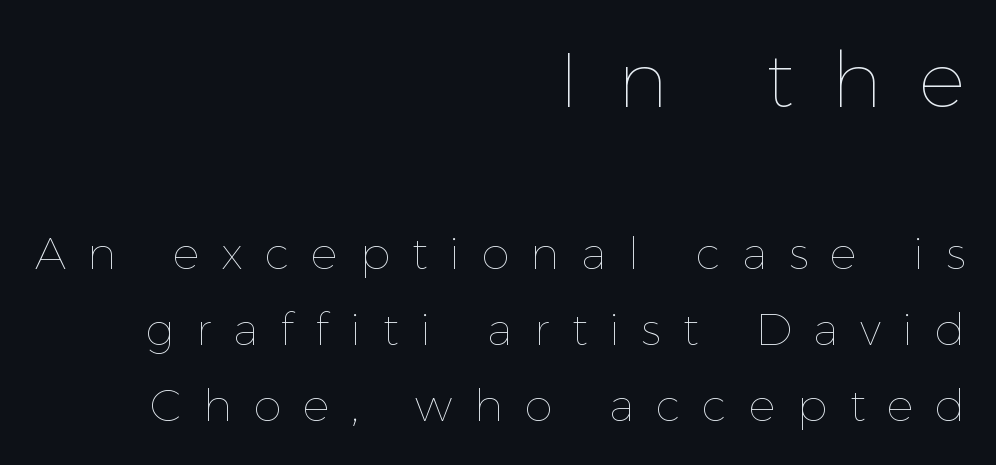
Nope, not italic — everything's standing straight. The composition opens big and finishes small. The string is rendered with underlining switched off. The face used here is proportionally spaced, like ordinary book or web type. The lines sit at an ordinary, default distance from one another. Inter-character spacing is expanded well beyond the font's built-in metrics.
